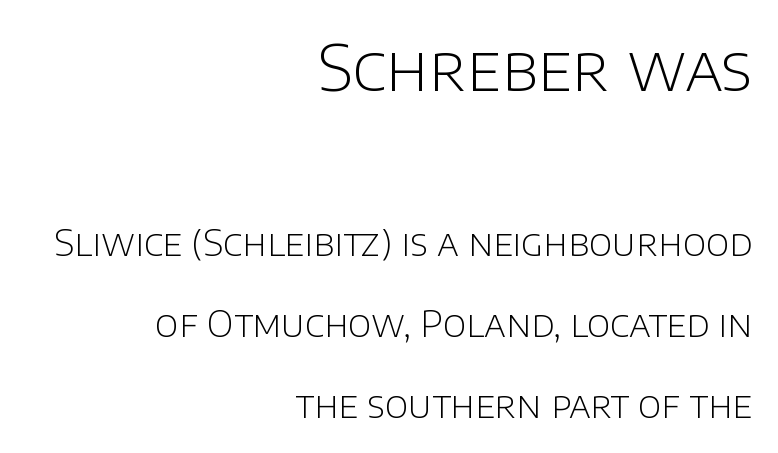
Is the lower block the larger one? No — the upper block carries the bigger type. The strip under each line holds only bare page. This rendering employs a face without finishing strokes, i.e., a sans-serif. The passage shown is typed in a proportional face where columns would drift.
